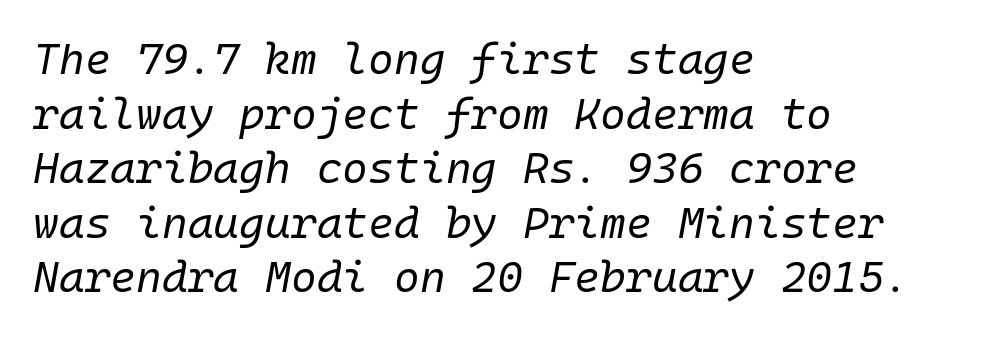
The paragraph has a hard left edge and a soft right edge. Looks like terminal output: every glyph gets an equal slot. Unbolded letterforms with no extra heft. Honestly, the letter spacing is just normal — you wouldn't notice it. Tall strokes in this sample are angled rather than plumb. Each row of text sits above clean, open space.
